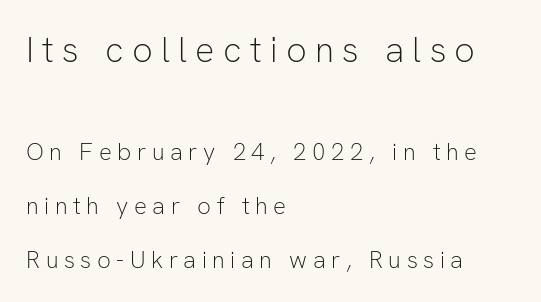
{"serif": "no", "italic": "no", "bold": "no", "weight": "light", "width": "normal", "stroke_contrast": "low", "x_height": "medium", "monospaced": "no", "underline": "no", "align": "left", "line_spacing": "loose", "line_spacing_ratio": 2.25, "letter_spacing": "wide", "letter_spacing_em": 0.23, "larger_block": "first", "size_ratio": 1.5, "glyph_px": 36}
